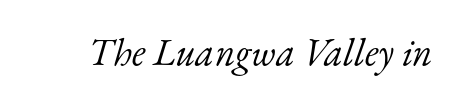
The image shows 39 px light serif type, italic (leaning right); set normal letter spacing, not underlined; low stroke contrast and a small x-height.
